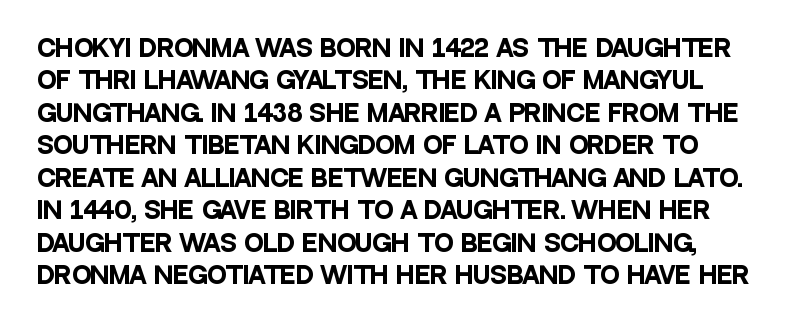
The image shows 23 px bold type, upright; set normal line spacing (1.41x), normal letter spacing, not underlined.
